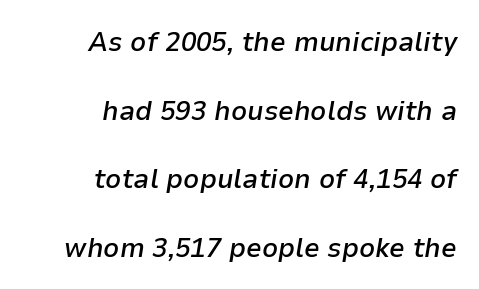
{"italic": "yes", "lean": "right", "slant_degrees": 9, "bold": "semi", "weight": "semibold", "width": "normal", "stroke_contrast": "low", "x_height": "medium", "monospaced": "no", "underline": "no", "align": "right", "line_spacing": "loose", "line_spacing_ratio": 2.45, "letter_spacing": "normal", "letter_spacing_em": 0.0, "glyph_px": 28}
